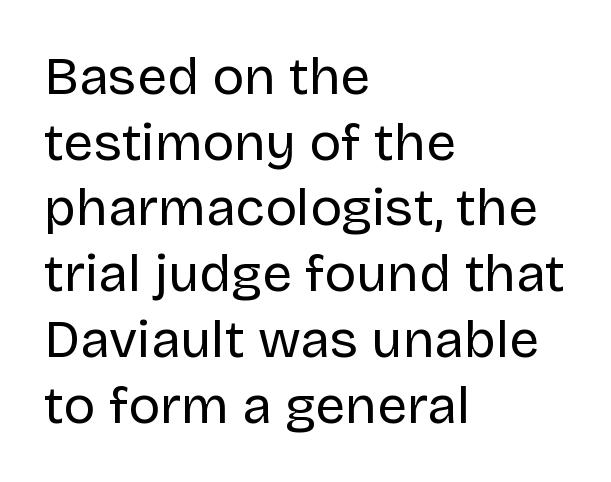
{"serif": "no", "italic": "no", "bold": "no", "weight": "regular", "width": "normal", "stroke_contrast": "low", "x_height": "large", "monospaced": "no", "underline": "no", "align": "left", "line_spacing_ratio": 1.24, "letter_spacing": "normal", "letter_spacing_em": 0.0, "glyph_px": 53}
